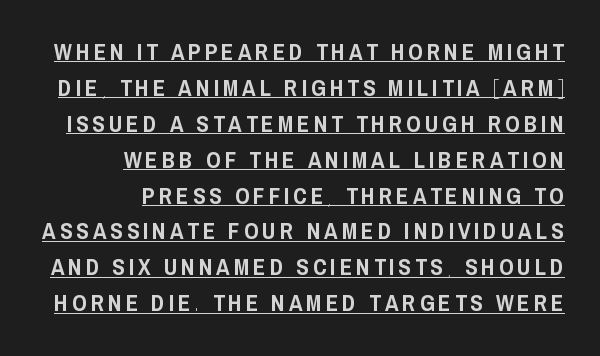
The image shows 23 px text type, upright; set right-aligned, normal line spacing (1.56x), underlined.
